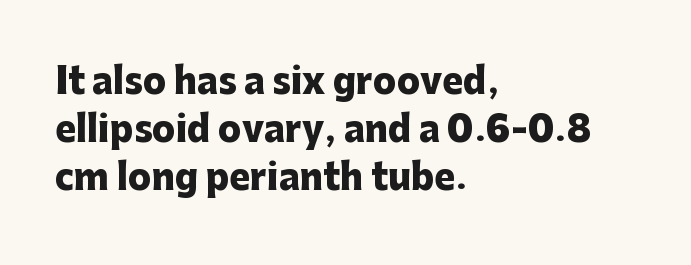
{"serif": "no", "italic": "no", "bold": "yes", "weight": "heavy", "width": "normal", "stroke_contrast": "low", "x_height": "medium", "monospaced": "no", "underline": "no", "align": "left", "line_spacing": "normal", "line_spacing_ratio": 1.37, "letter_spacing": "normal", "letter_spacing_em": 0.0, "glyph_px": 35}
